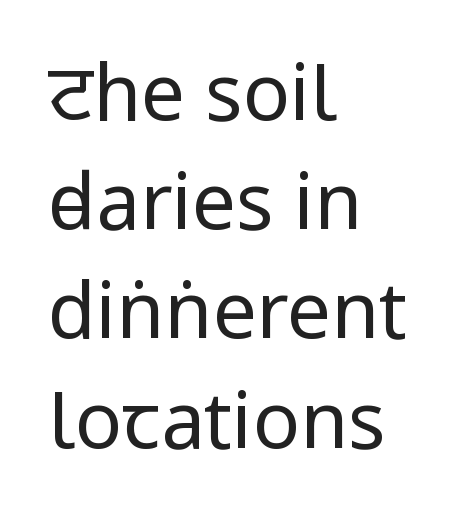
Q: Is the text bold? A: No.
Q: Is the text italic (slanted)? A: No, it is upright.
Q: Is the typeface a serif or a sans-serif typeface? A: Sans-serif.
Q: Is the text underlined? A: No.
Q: How is the paragraph aligned? A: Left-aligned.
Q: Is the spacing between letters normal or unusually wide? A: Normal.
Q: Is the spacing between lines tight, normal or loose? A: Normal.
Q: Width (condensed, normal, or wide)? A: Condensed.
Q: Stroke contrast? A: Low.
